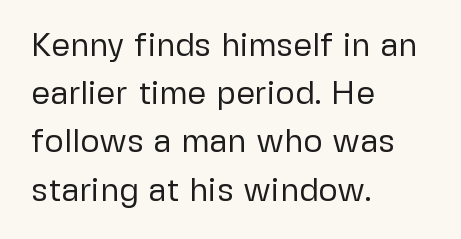
Q: Is the text bold? A: No.
Q: Is the text italic (slanted)? A: No, it is upright.
Q: Is the typeface a serif or a sans-serif typeface? A: Sans-serif.
Q: Is the text underlined? A: No.
Q: How is the paragraph aligned? A: Left-aligned.
Q: Is the spacing between letters normal or unusually wide? A: Normal.
Q: Is the spacing between lines tight, normal or loose? A: Normal.
Q: Width (condensed, normal, or wide)? A: Normal.
Q: Stroke contrast? A: Low.
Q: x-height? A: Medium.
Q: Monospaced? A: No.
